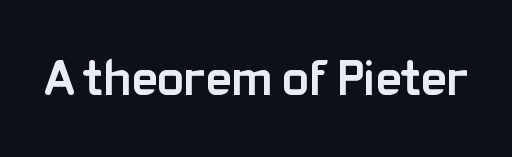
The image shows 50 px semibold sans-serif type, upright; set normal letter spacing, not underlined; low stroke contrast and a medium x-height.
